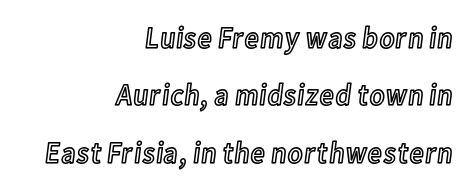
Does the copy run flush right? Yes — the right margin is perfectly even. The passage shown is typed in a proportional face where columns would drift. Each row of text sits above clean, open space. You could call the tracking neutral — neither tight nor loose.
